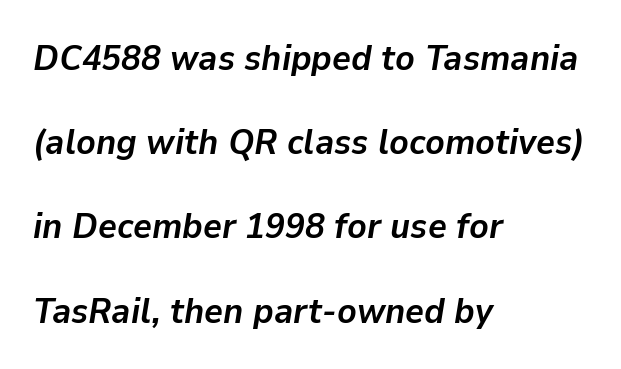
{"italic": "yes", "lean": "right", "slant_degrees": 9, "bold": "yes", "weight": "semibold", "width": "normal", "stroke_contrast": "low", "x_height": "medium", "monospaced": "no", "underline": "no", "align": "left", "line_spacing": "loose", "line_spacing_ratio": 2.34, "letter_spacing": "normal", "letter_spacing_em": 0.0, "glyph_px": 36}
